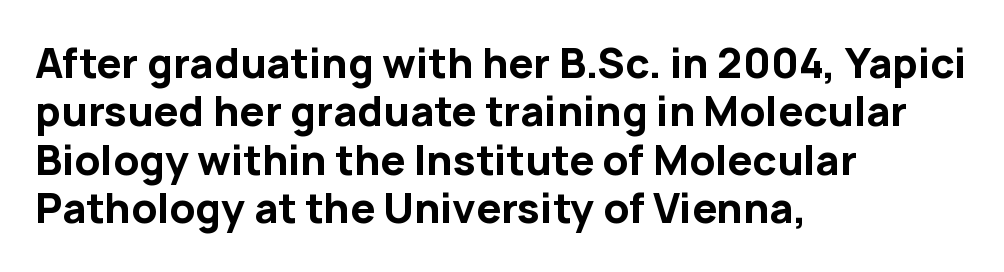
Reading down the block, your eye returns to a fixed left position each line. The letters carry no serifs — their stems end cleanly without finishing strokes. The passage shown is not underscored anywhere. Proportional: the letters do not fall into vertical columns. The typography opts for an upright posture over an oblique one.
